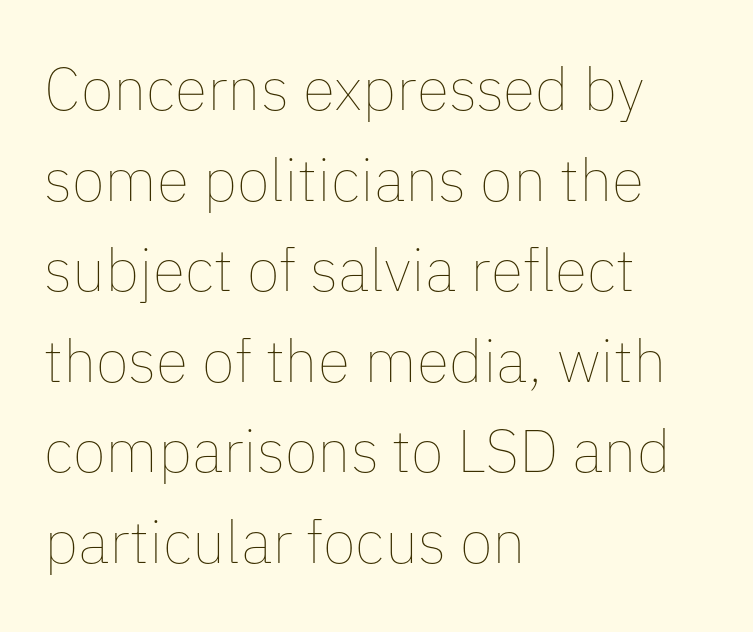
The image shows 60 px thin type, upright; set left-aligned, normal line spacing (1.51x), normal letter spacing, not underlined; low stroke contrast and a medium x-height.
